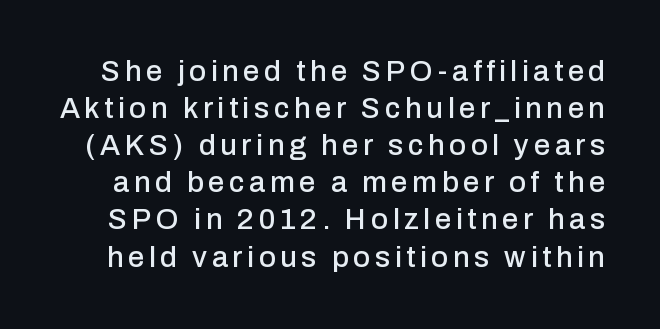
This sample uses a sans-serif face. Every character sits straight up, as roman type does. Whoever set this chose a conventional vertical rhythm. The letters advance in unequal steps, a hallmark of proportional type.
